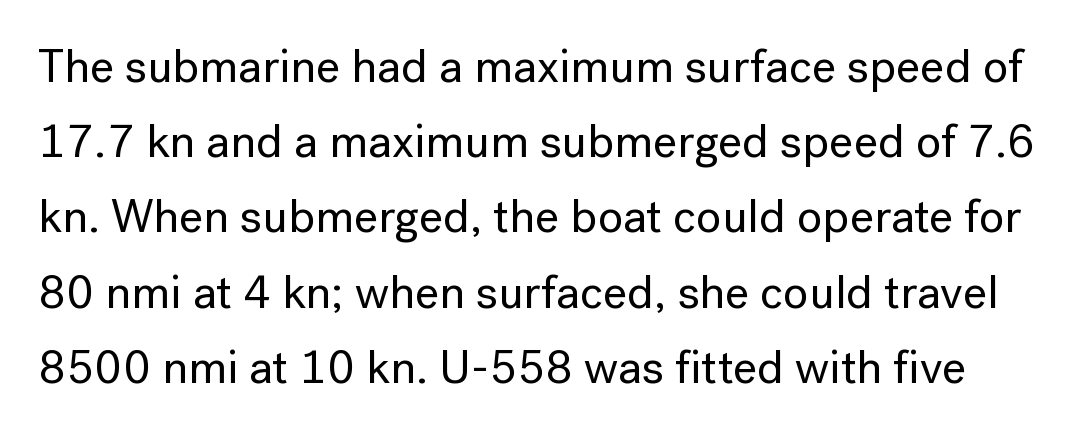
{"serif": "no", "italic": "no", "width": "normal", "stroke_contrast": "low", "x_height": "medium", "monospaced": "no", "underline": "no", "line_spacing": "normal", "line_spacing_ratio": 1.6, "letter_spacing": "normal", "letter_spacing_em": 0.0, "glyph_px": 47}
